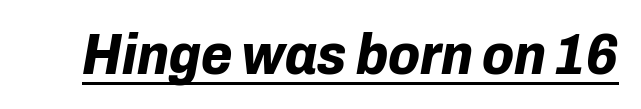
The gaps between neighbouring characters are ordinary and unremarkable. The letters advance in unequal steps, a hallmark of proportional type. The words here are underlined. Quick note: italic.
